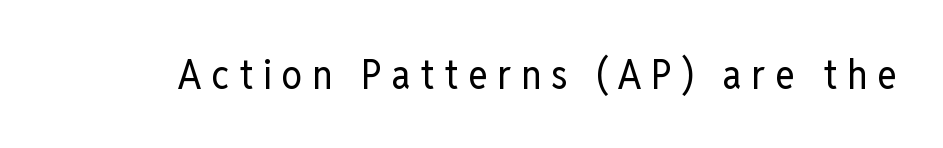
The image shows 41 px regular-weight, condensed sans-serif type, upright; set unusually wide letter spacing (+0.24 em), not underlined; low stroke contrast and a medium x-height.
